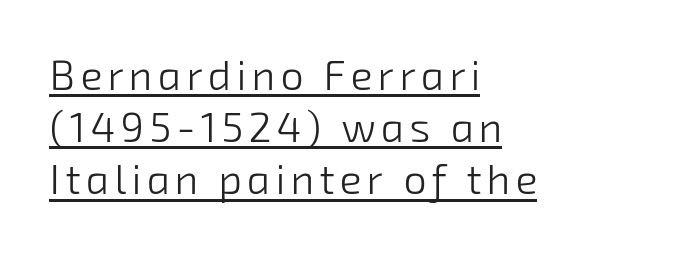
The image shows 41 px light sans-serif type; set left-aligned, normal line spacing (1.27x), underlined; low stroke contrast and a medium x-height.
